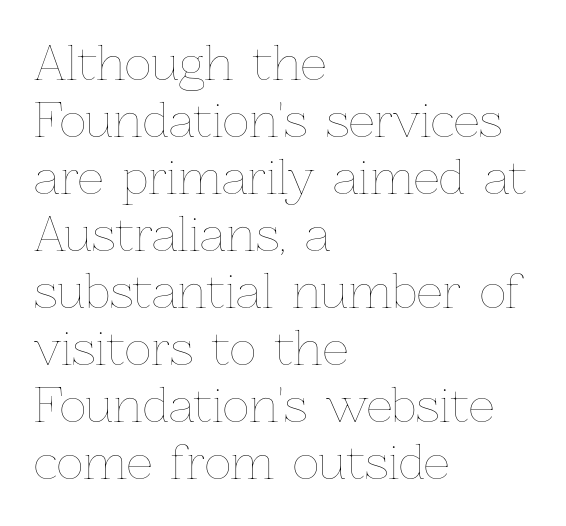
{"italic": "no", "bold": "no", "weight": "thin", "width": "normal", "stroke_contrast": "low", "x_height": "medium", "monospaced": "no", "underline": "no", "align": "left", "line_spacing_ratio": 1.24, "letter_spacing": "normal", "letter_spacing_em": 0.0, "glyph_px": 46}
